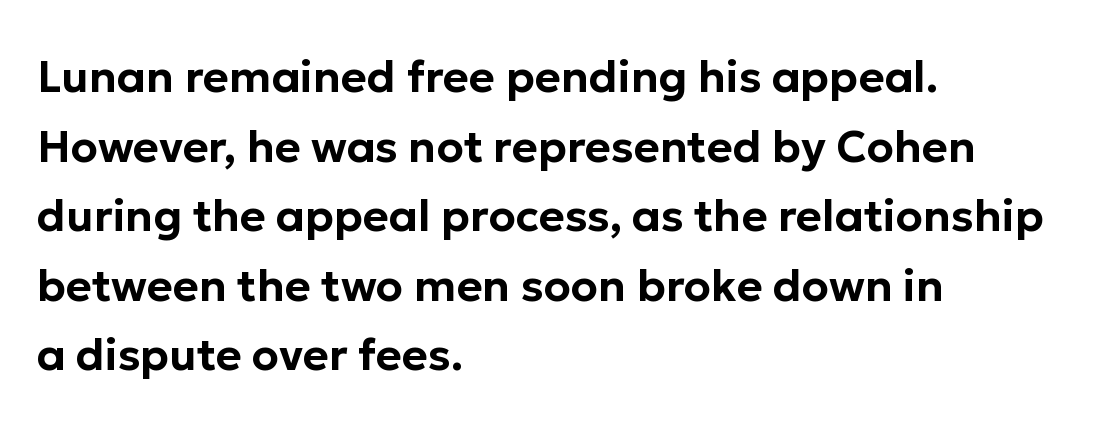
{"serif": "no", "italic": "no", "width": "normal", "stroke_contrast": "low", "x_height": "medium", "monospaced": "no", "underline": "no", "align": "left", "line_spacing": "normal", "line_spacing_ratio": 1.58, "letter_spacing": "normal", "letter_spacing_em": 0.0, "glyph_px": 44}
